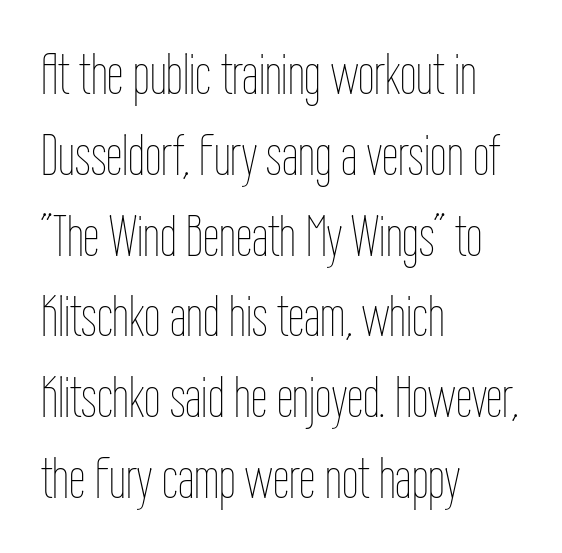
Characters follow at the spacing the type designer built in. All the whitespace from short lines collects on the right. Normally led — the rows are evenly, conventionally spaced. The font is comparable to plain body text, perhaps lighter. Is this a fixed-width face? No — the glyphs have proportional, varying widths. The space beneath each line is pristine and unruled.
